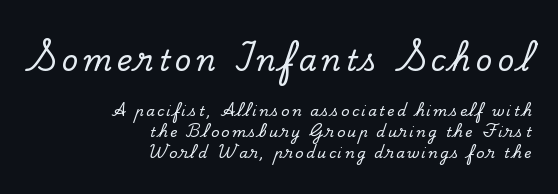
Q: Is the text italic (slanted)? A: Yes.
Q: Is the typeface a serif or a sans-serif typeface? A: Serif.
Q: Is the text underlined? A: No.
Q: How is the paragraph aligned? A: Right-aligned.
Q: Is the spacing between lines tight, normal or loose? A: Normal.
Q: Which block of text is set in a larger size, the first (top) or the second (bottom)? A: The first (top) one.
Q: Width (condensed, normal, or wide)? A: Normal.
Q: Stroke contrast? A: Low.
Q: x-height? A: Small.
Q: Monospaced? A: No.
